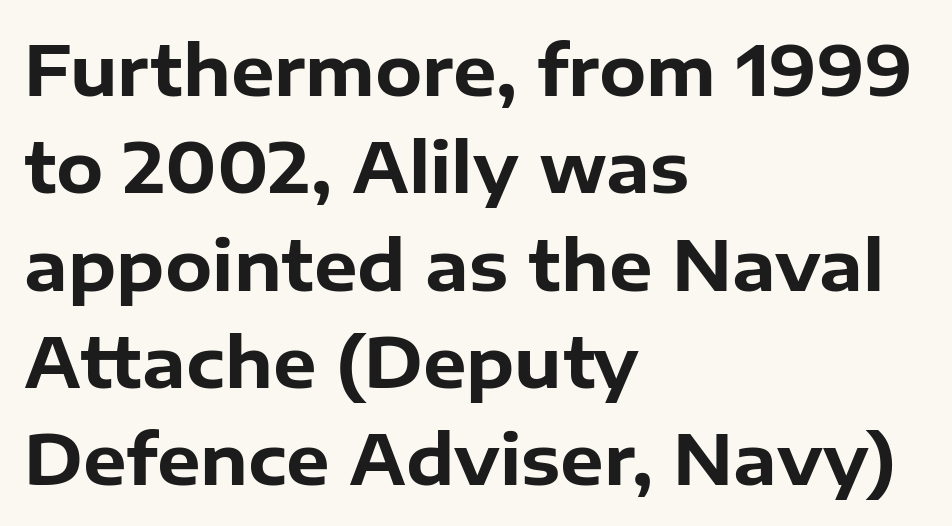
The image shows 69 px bold sans-serif type, upright; set left-aligned, normal line spacing (1.41x), normal letter spacing, not underlined; low stroke contrast and a medium x-height.
